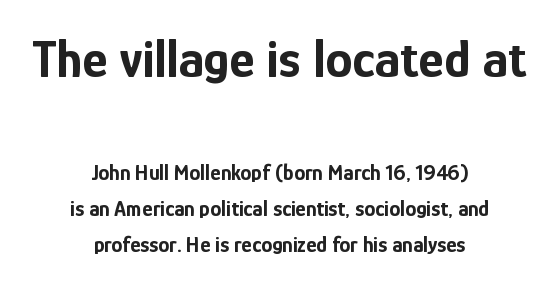
The image shows 54 px bold, condensed sans-serif type, upright; set centered, normal line spacing (1.64x), normal letter spacing, not underlined; the first (top) block is 2.45x larger; low stroke contrast and a medium x-height.
